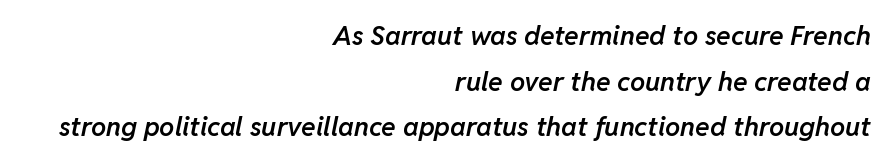
{"italic": "yes", "lean": "right", "slant_degrees": 11, "bold": "semi", "underline": "no", "align": "right", "line_spacing": "normal", "line_spacing_ratio": 1.69, "letter_spacing": "normal", "letter_spacing_em": 0.0, "glyph_px": 27}
